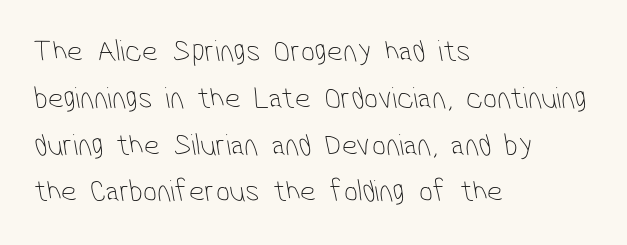
Q: Is the text bold? A: No.
Q: Is the typeface a serif or a sans-serif typeface? A: Sans-serif.
Q: Is the text underlined? A: No.
Q: How is the paragraph aligned? A: Left-aligned.
Q: Is the spacing between letters normal or unusually wide? A: Normal.
Q: Is the spacing between lines tight, normal or loose? A: Normal.
Q: Width (condensed, normal, or wide)? A: Condensed.
Q: Stroke contrast? A: Low.
Q: x-height? A: Medium.
Q: Monospaced? A: No.
